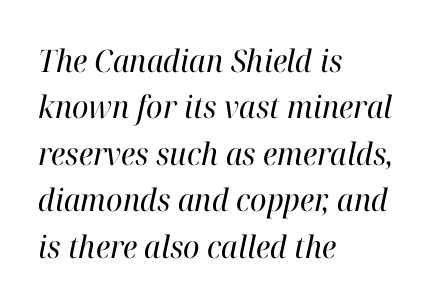
Q: Is the text bold? A: No.
Q: Is the text italic (slanted)? A: Yes, it leans right by about 12 degrees.
Q: Is the typeface a serif or a sans-serif typeface? A: Serif.
Q: Is the text underlined? A: No.
Q: How is the paragraph aligned? A: Left-aligned.
Q: Is the spacing between letters normal or unusually wide? A: Normal.
Q: Is the spacing between lines tight, normal or loose? A: Normal.
Q: Width (condensed, normal, or wide)? A: Normal.
Q: Stroke contrast? A: High.
Q: x-height? A: Medium.
Q: Monospaced? A: No.
